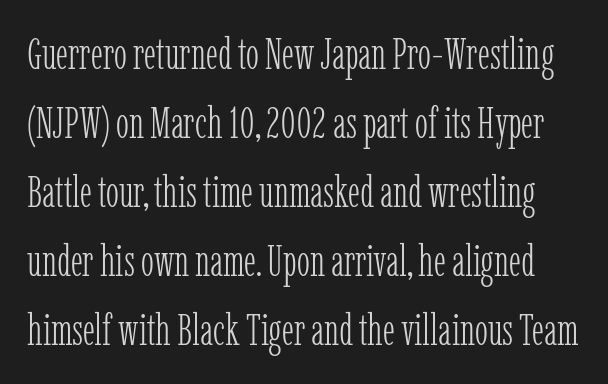
The face used here is proportionally spaced, like ordinary book or web type. A typesetter would call this zero additional tracking. The face looks like a standard text weight, possibly lighter. The rendering uses a moderate line-height, typical for paragraphs. Serif or sans? Serif — the stroke terminals have little feet. If you drew a line through each stem, it would be perfectly vertical.
